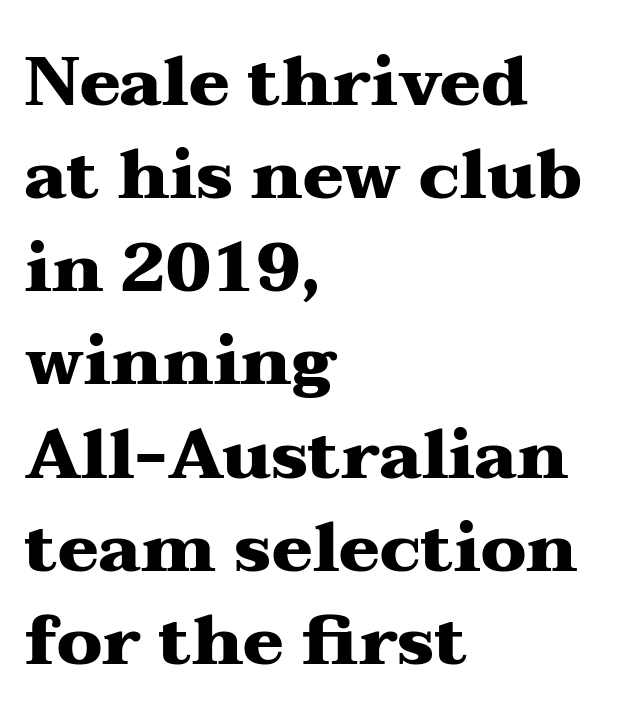
{"serif": "yes", "italic": "no", "bold": "yes", "weight": "heavy", "width": "wide", "stroke_contrast": "medium", "x_height": "medium", "monospaced": "no", "underline": "no", "align": "left", "line_spacing": "normal", "line_spacing_ratio": 1.37, "letter_spacing": "normal", "letter_spacing_em": 0.0, "glyph_px": 68}
